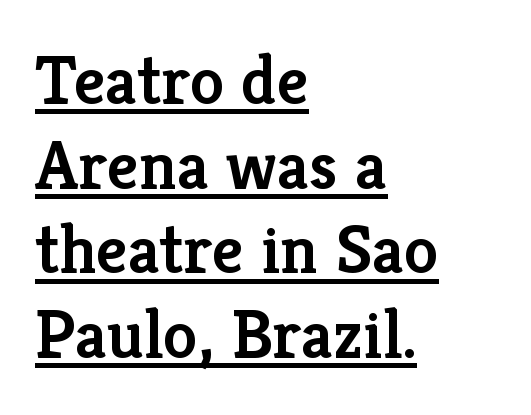
{"serif": "yes", "italic": "no", "bold": "semi", "weight": "semibold", "width": "normal", "stroke_contrast": "low", "x_height": "medium", "monospaced": "no", "underline": "yes", "align": "left", "line_spacing_ratio": 1.21, "letter_spacing": "normal", "letter_spacing_em": 0.0, "glyph_px": 70}
